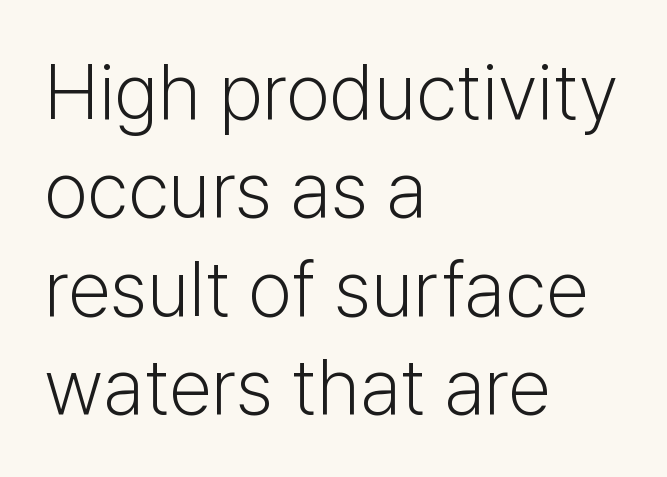
Q: Is the text bold? A: No.
Q: Is the text italic (slanted)? A: No, it is upright.
Q: Is the typeface a serif or a sans-serif typeface? A: Sans-serif.
Q: Is the text underlined? A: No.
Q: How is the paragraph aligned? A: Left-aligned.
Q: Is the spacing between letters normal or unusually wide? A: Normal.
Q: Is the spacing between lines tight, normal or loose? A: Normal.
Q: Width (condensed, normal, or wide)? A: Normal.
Q: Stroke contrast? A: Low.
Q: x-height? A: Medium.
Q: Monospaced? A: No.
